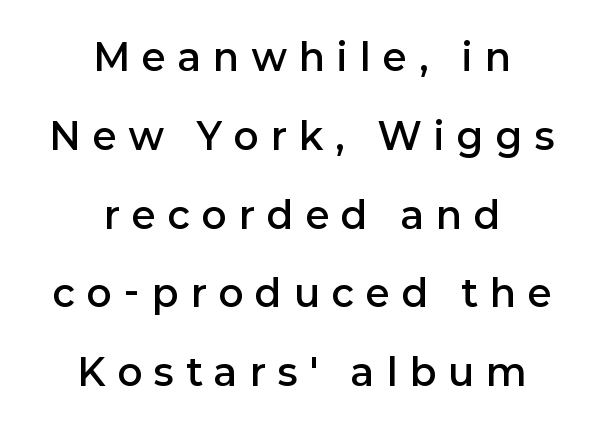
{"serif": "no", "italic": "no", "bold": "semi", "weight": "semibold", "width": "normal", "stroke_contrast": "low", "x_height": "medium", "monospaced": "no", "underline": "no", "align": "center", "line_spacing": "loose", "line_spacing_ratio": 2.13, "letter_spacing": "wide", "letter_spacing_em": 0.34, "glyph_px": 37}
